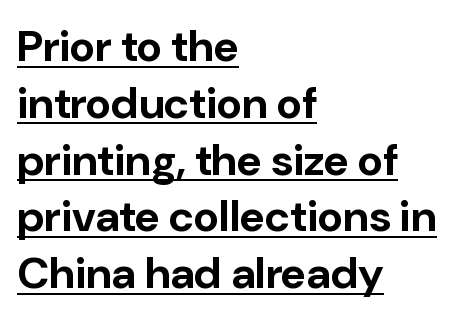
{"serif": "no", "italic": "no", "bold": "yes", "weight": "bold", "width": "normal", "stroke_contrast": "low", "x_height": "medium", "monospaced": "no", "underline": "yes", "align": "left", "line_spacing": "normal", "line_spacing_ratio": 1.29, "letter_spacing": "normal", "letter_spacing_em": 0.0, "glyph_px": 44}
